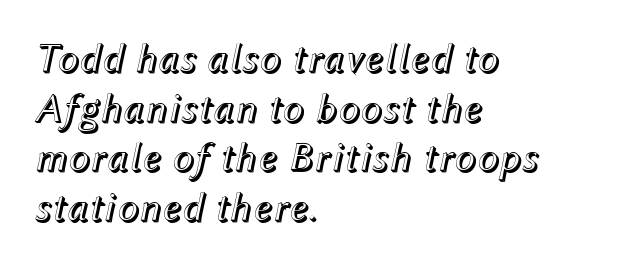
Q: Is the text italic (slanted)? A: Yes, it leans right by about 12 degrees.
Q: Is the text underlined? A: No.
Q: How is the paragraph aligned? A: Left-aligned.
Q: Is the spacing between letters normal or unusually wide? A: Normal.
Q: Width (condensed, normal, or wide)? A: Normal.
Q: x-height? A: Medium.
Q: Monospaced? A: No.
